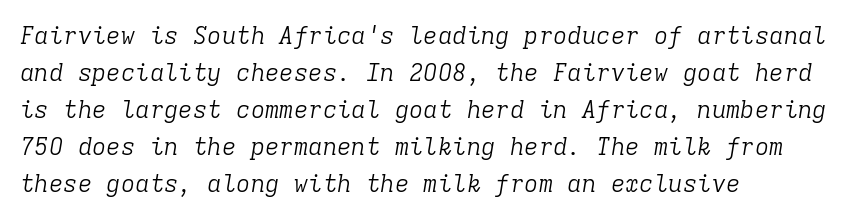
The image shows 24 px text type, italic (leaning right); set left-aligned, normal line spacing (1.54x), normal letter spacing, not underlined.
